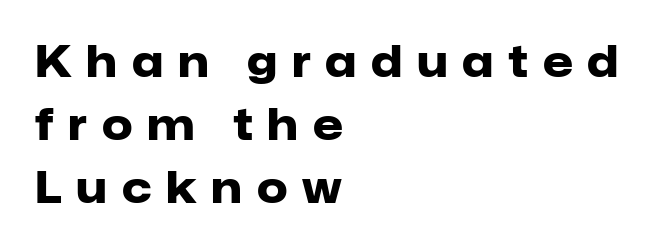
Q: Is the text bold? A: Yes.
Q: Is the text italic (slanted)? A: No, it is upright.
Q: Is the typeface a serif or a sans-serif typeface? A: Sans-serif.
Q: Is the text underlined? A: No.
Q: How is the paragraph aligned? A: Left-aligned.
Q: Is the spacing between letters normal or unusually wide? A: Unusually wide.
Q: Is the spacing between lines tight, normal or loose? A: Normal.
Q: Width (condensed, normal, or wide)? A: Normal.
Q: Stroke contrast? A: Low.
Q: x-height? A: Medium.
Q: Monospaced? A: No.
